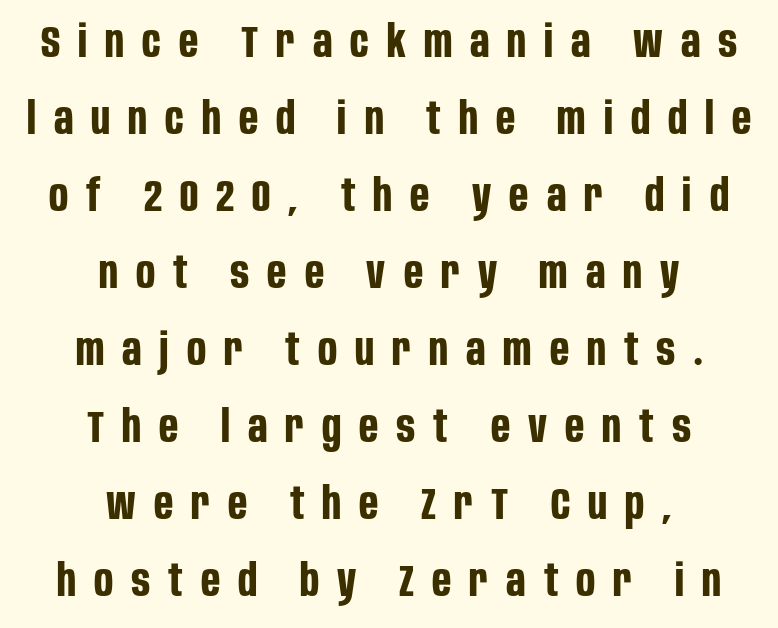
Q: Is the text bold? A: Yes.
Q: Is the text italic (slanted)? A: No, it is upright.
Q: Is the typeface a serif or a sans-serif typeface? A: Sans-serif.
Q: Is the text underlined? A: No.
Q: How is the paragraph aligned? A: Centered.
Q: Is the spacing between letters normal or unusually wide? A: Unusually wide.
Q: Width (condensed, normal, or wide)? A: Condensed.
Q: Stroke contrast? A: Low.
Q: x-height? A: Large.
Q: Monospaced? A: No.
